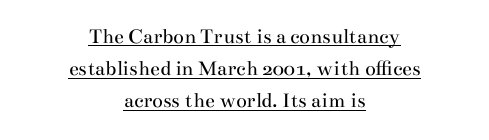
The axis of the letterforms is exactly vertical. The letters look calm and open, with moderate or lighter stems. This sample is center-justified, so both line endings float freely. Is there much room between lines? A standard amount, neither cramped nor airy. Caption: standard tracking, unaltered. Like a heading marked for emphasis, these lines bear an underscore.
